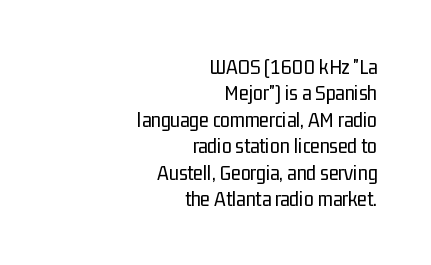
Summary of weight: not heavy and not bold. You can tell it's not italic because the verticals are truly vertical. The face used here is rendered with its standard letterfit. Notice how the passage keeps a crisp vertical edge on the right only. Descenders are the only things crossing below the line.
